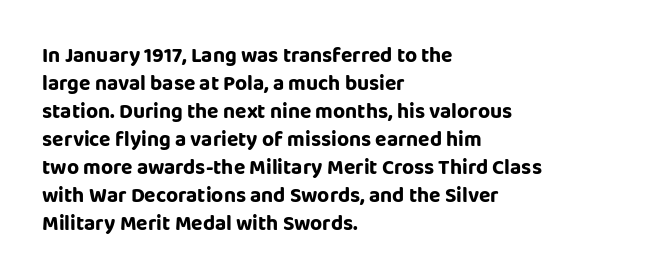
If you measured baseline to baseline, you'd find a middling distance. Descenders are the only things crossing below the line. The lines in this sample share a left origin and differ only in where they stop. Letter spacing: default. Quick note: not italic, upright.
